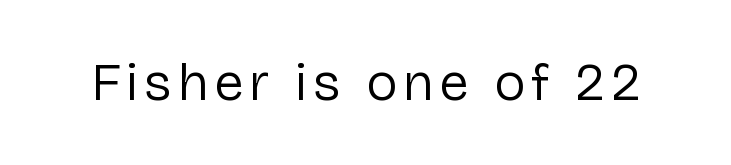
{"serif": "no", "italic": "no", "bold": "no", "weight": "regular", "width": "normal", "stroke_contrast": "low", "x_height": "medium", "monospaced": "no", "underline": "no", "glyph_px": 53}
